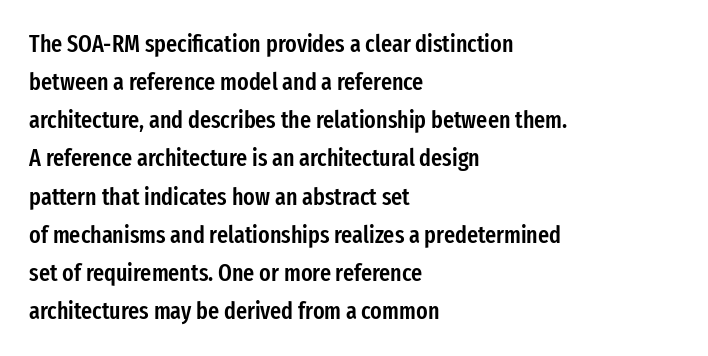
{"italic": "no", "bold": "semi", "underline": "no", "align": "left", "line_spacing": "normal", "line_spacing_ratio": 1.59, "letter_spacing": "normal", "letter_spacing_em": 0.0, "glyph_px": 24}
